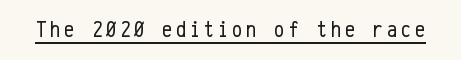
Upright lettering throughout. Honestly, the underline is the first thing you notice here. Vertical stems look standard width or narrower in stroke.
